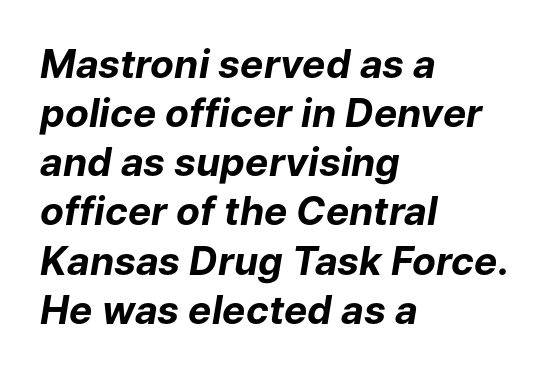
The image shows 39 px bold type, italic (leaning right); set left-aligned, normal line spacing (1.26x), normal letter spacing, not underlined; low stroke contrast and a medium x-height.
